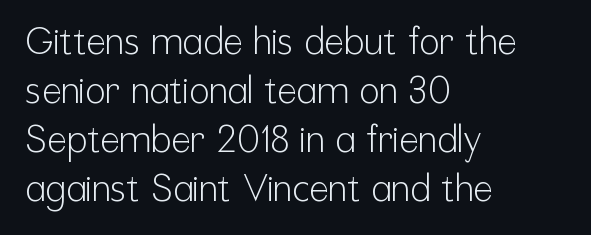
{"serif": "no", "italic": "no", "bold": "no", "weight": "light", "width": "condensed", "stroke_contrast": "low", "x_height": "medium", "monospaced": "no", "underline": "no", "align": "left", "line_spacing": "normal", "line_spacing_ratio": 1.32, "letter_spacing": "normal", "letter_spacing_em": 0.0, "glyph_px": 37}
